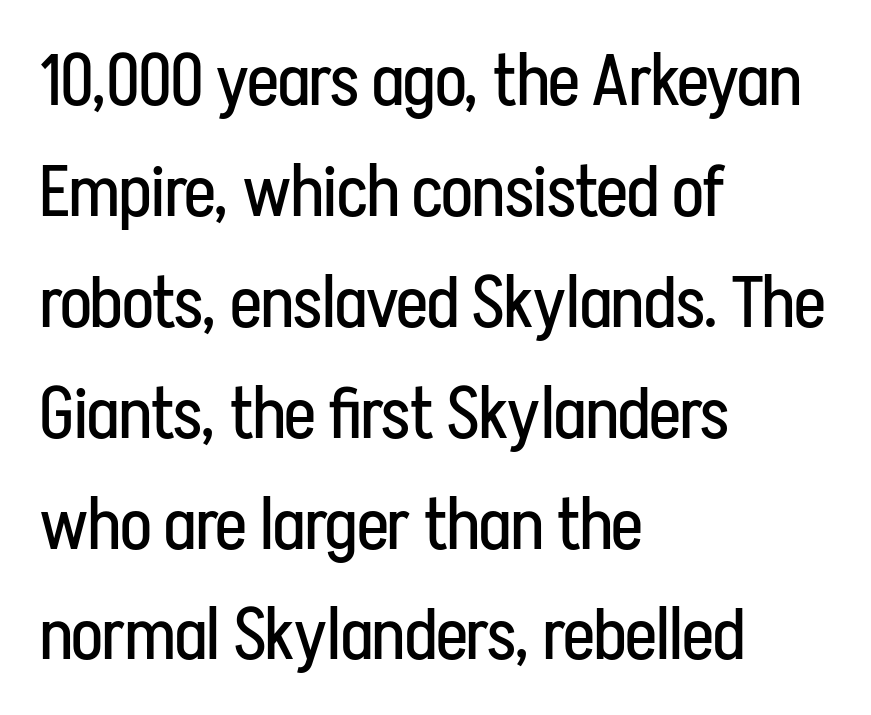
The image shows 72 px regular-weight, condensed sans-serif type, upright; set left-aligned, normal line spacing (1.54x), normal letter spacing, not underlined; low stroke contrast and a medium x-height.
